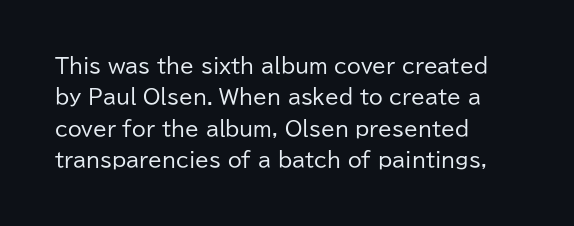
Q: Is the text bold? A: No.
Q: Is the text italic (slanted)? A: No, it is upright.
Q: Is the text underlined? A: No.
Q: How is the paragraph aligned? A: Left-aligned.
Q: Is the spacing between letters normal or unusually wide? A: Normal.
Q: Is the spacing between lines tight, normal or loose? A: Normal.
